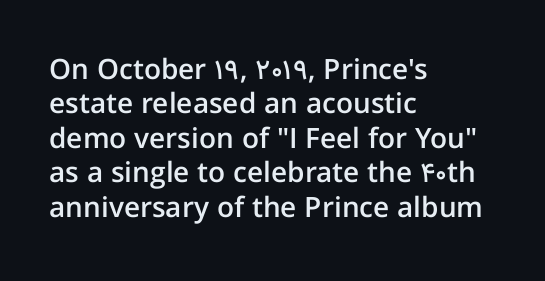
Descender tails drop into unmarked territory. The letters advance in unequal steps, a hallmark of proportional type. The passage is arranged the way most books set body copy — flush left. Are there feet on the stems? There aren't — it's a sans. Here the glyphs are tracked normally, forming tight word shapes. The lettering holds an erect, upright posture throughout.
